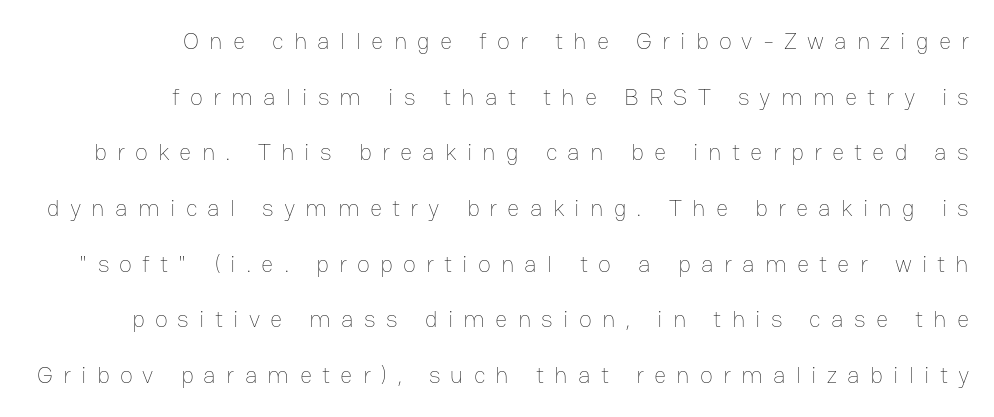
Q: Is the text bold? A: No.
Q: Is the text italic (slanted)? A: No, it is upright.
Q: Is the text underlined? A: No.
Q: How is the paragraph aligned? A: Right-aligned.
Q: Is the spacing between letters normal or unusually wide? A: Unusually wide.
Q: Is the spacing between lines tight, normal or loose? A: Loose.
